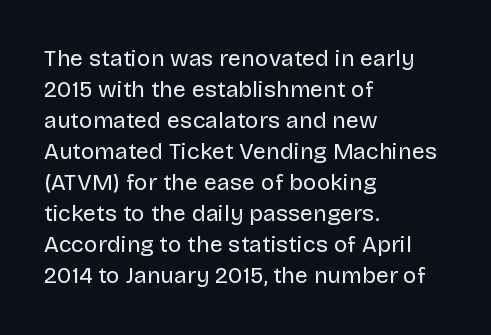
Posture: upright roman. The ragged edge is on the right, which tells us the setting is flush left. Reading down the column, the eye jumps a familiar distance to each next line. The specimen omits any rule beneath the text block's lines. The face looks like a standard text weight, possibly lighter.
